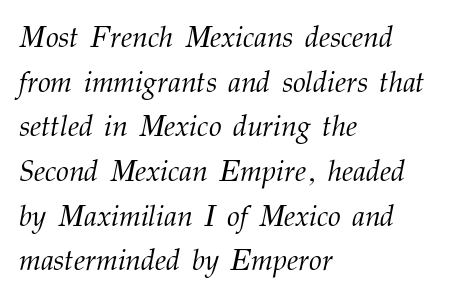
The image shows 29 px light serif type, italic (leaning right); set left-aligned, normal line spacing (1.54x), normal letter spacing, not underlined; medium stroke contrast and a medium x-height.
